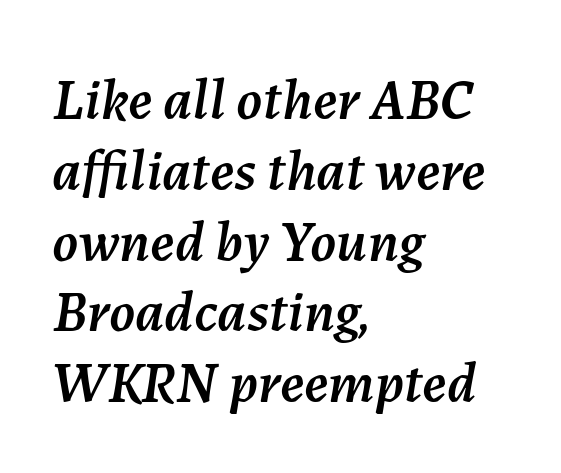
The image shows 58 px text type, italic (leaning right); set left-aligned, line spacing 1.22x, normal letter spacing, not underlined; medium stroke contrast and a medium x-height.
